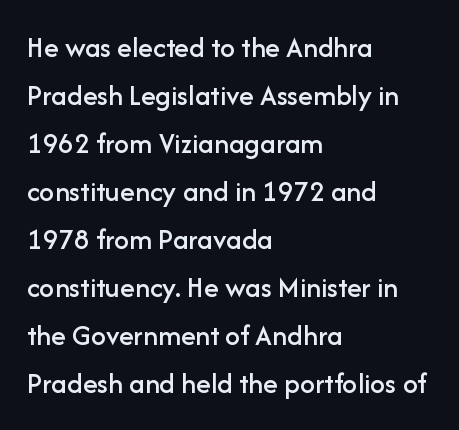
The image shows 30 px sans-serif type, upright; set left-aligned, normal line spacing (1.6x), normal letter spacing, not underlined; low stroke contrast and a medium x-height.
